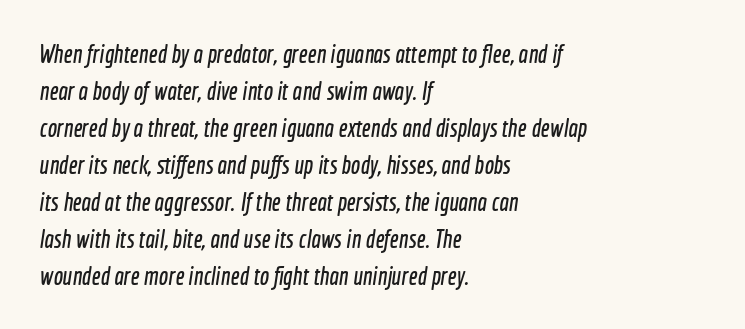
Q: Is the text underlined? A: No.
Q: How is the paragraph aligned? A: Left-aligned.
Q: Is the spacing between letters normal or unusually wide? A: Normal.
Q: Is the spacing between lines tight, normal or loose? A: Normal.
